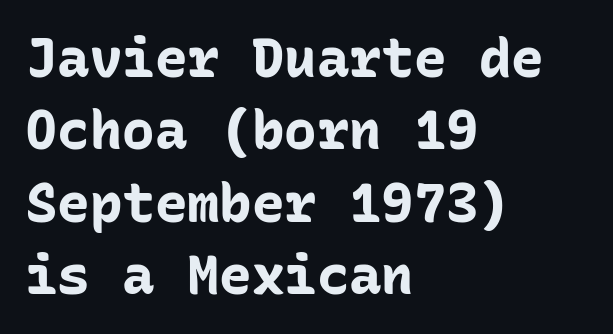
Q: Is the text bold? A: Yes.
Q: Is the text italic (slanted)? A: No, it is upright.
Q: Is the typeface a serif or a sans-serif typeface? A: Sans-serif.
Q: Is the text underlined? A: No.
Q: How is the paragraph aligned? A: Left-aligned.
Q: Is the spacing between letters normal or unusually wide? A: Normal.
Q: Is the spacing between lines tight, normal or loose? A: Normal.
Q: Width (condensed, normal, or wide)? A: Normal.
Q: Stroke contrast? A: Low.
Q: x-height? A: Medium.
Q: Monospaced? A: Yes.
